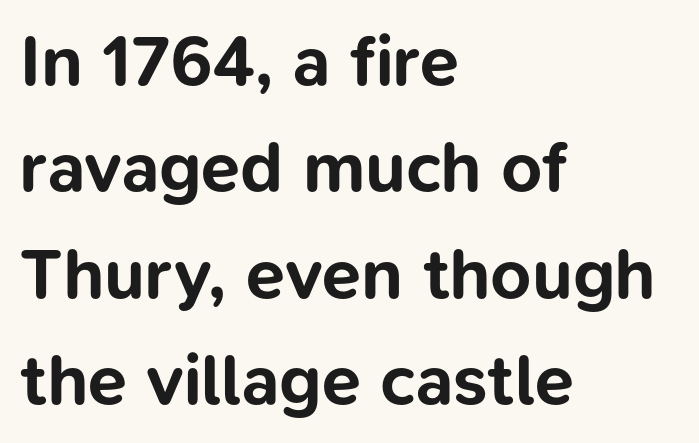
{"serif": "no", "italic": "no", "bold": "yes", "weight": "bold", "width": "normal", "stroke_contrast": "low", "x_height": "medium", "monospaced": "no", "underline": "no", "align": "left", "line_spacing": "normal", "line_spacing_ratio": 1.5, "letter_spacing": "normal", "letter_spacing_em": 0.0, "glyph_px": 71}
